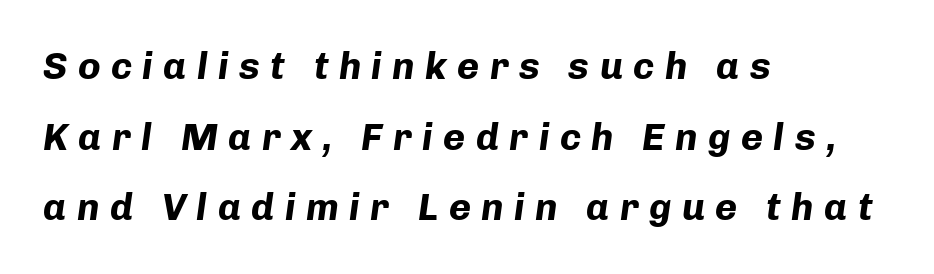
Q: Is the text bold? A: Yes.
Q: Is the text italic (slanted)? A: Yes, it leans right by about 8 degrees.
Q: Is the text underlined? A: No.
Q: How is the paragraph aligned? A: Left-aligned.
Q: Is the spacing between letters normal or unusually wide? A: Unusually wide.
Q: Width (condensed, normal, or wide)? A: Normal.
Q: Stroke contrast? A: Low.
Q: x-height? A: Medium.
Q: Monospaced? A: No.
